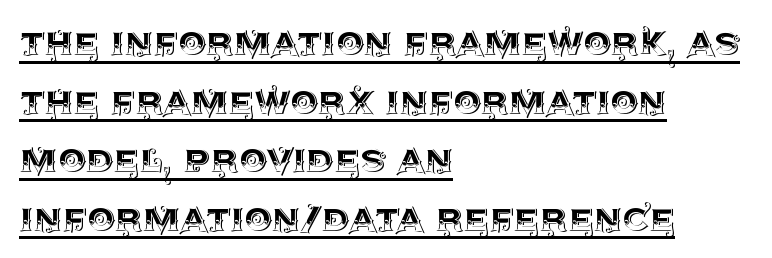
Q: Is the text italic (slanted)? A: No, it is upright.
Q: Is the text underlined? A: Yes.
Q: How is the paragraph aligned? A: Left-aligned.
Q: Is the spacing between letters normal or unusually wide? A: Normal.
Q: Is the spacing between lines tight, normal or loose? A: Normal.
Q: Width (condensed, normal, or wide)? A: Normal.
Q: x-height? A: Large.
Q: Monospaced? A: No.
